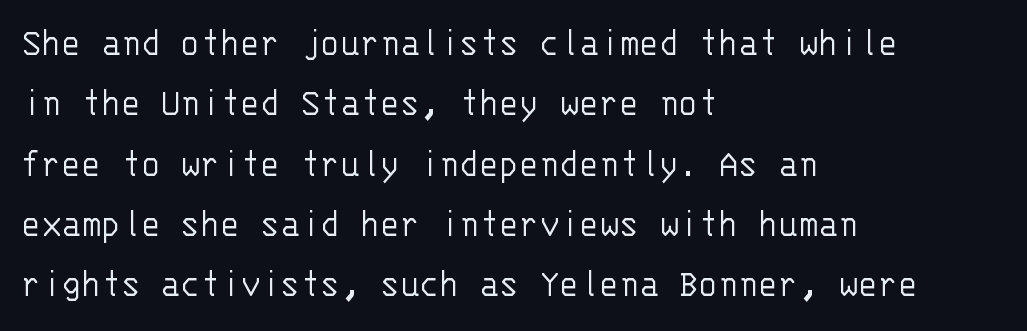
Here the designer chose a console-style face with uniform glyph widths. Standard letterfit; no display-style spreading of the glyphs. Compared with a centered layout, this one pins lines to the left instead. Descender tails drop into unmarked territory.
